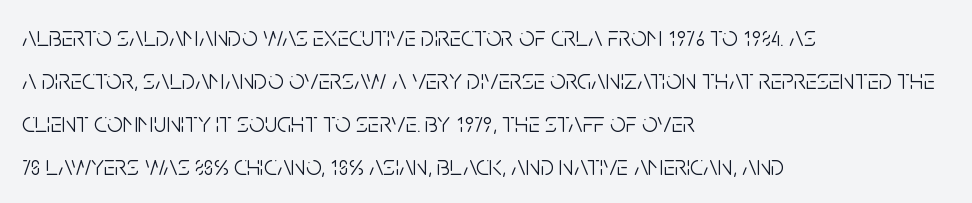
Q: Is the text bold? A: No.
Q: Is the text italic (slanted)? A: No, it is upright.
Q: Is the typeface a serif or a sans-serif typeface? A: Sans-serif.
Q: Is the text underlined? A: No.
Q: How is the paragraph aligned? A: Left-aligned.
Q: Is the spacing between letters normal or unusually wide? A: Normal.
Q: Is the spacing between lines tight, normal or loose? A: Normal.
Q: Width (condensed, normal, or wide)? A: Condensed.
Q: Stroke contrast? A: Low.
Q: x-height? A: Large.
Q: Monospaced? A: No.
